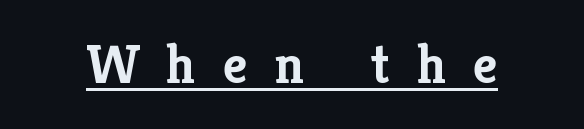
Q: Is the text bold? A: Yes.
Q: Is the text italic (slanted)? A: No, it is upright.
Q: Is the typeface a serif or a sans-serif typeface? A: Serif.
Q: Is the text underlined? A: Yes.
Q: Is the spacing between letters normal or unusually wide? A: Unusually wide.
Q: Width (condensed, normal, or wide)? A: Normal.
Q: Stroke contrast? A: Low.
Q: x-height? A: Medium.
Q: Monospaced? A: No.
